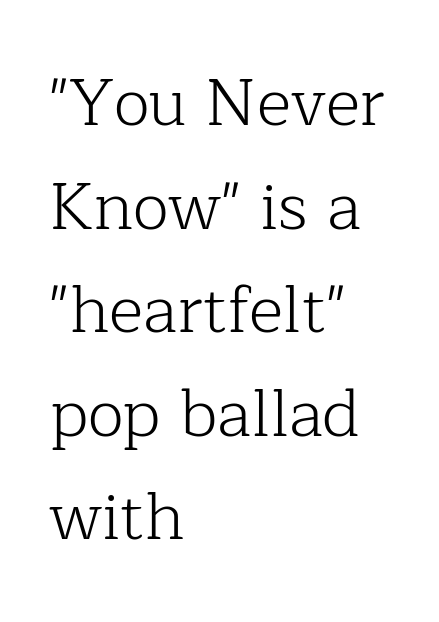
Varying glyph widths throughout — classic text-font behaviour. When letters stand straight like this, we call the style roman or upright. Regarding leading, the lines here are spaced in the standard way. The letters sit at their default tracking, neither squeezed nor spread.
